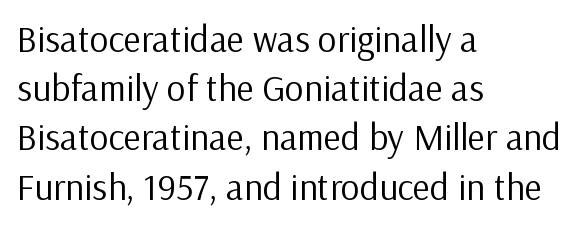
Q: Is the text bold? A: No.
Q: Is the text italic (slanted)? A: No, it is upright.
Q: Is the typeface a serif or a sans-serif typeface? A: Sans-serif.
Q: Is the text underlined? A: No.
Q: How is the paragraph aligned? A: Left-aligned.
Q: Is the spacing between letters normal or unusually wide? A: Normal.
Q: Is the spacing between lines tight, normal or loose? A: Normal.
Q: Width (condensed, normal, or wide)? A: Normal.
Q: Stroke contrast? A: Low.
Q: x-height? A: Medium.
Q: Monospaced? A: No.
